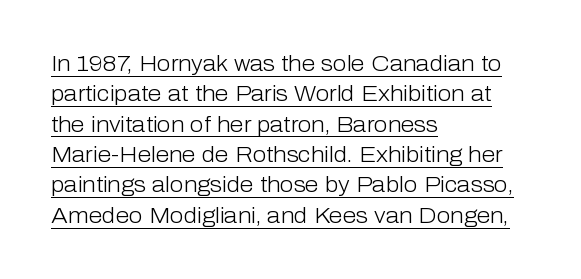
Standard letterfit; no display-style spreading of the glyphs. The rendering anchors every line to the left-hand side. The letters stand upright; this is a roman face. The specimen includes a rule beneath the text block's lines.
